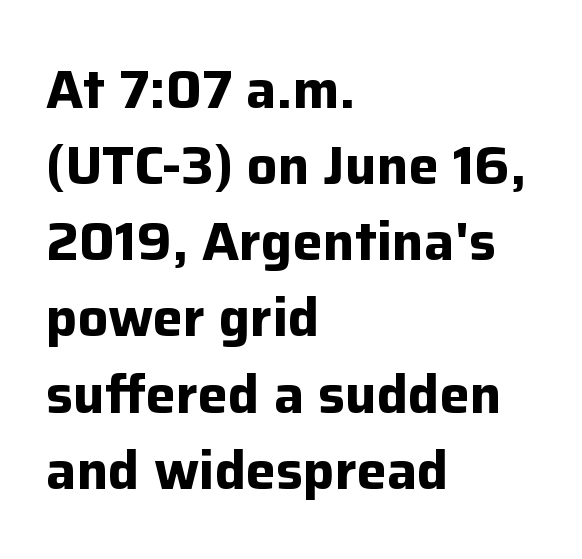
The sample has been set heavy, in full bold. A sans-serif font was chosen for this passage. Posture: vertical. A normal amount of white space separates one row of letters from the next. Decoration check: the copy has no underline.
